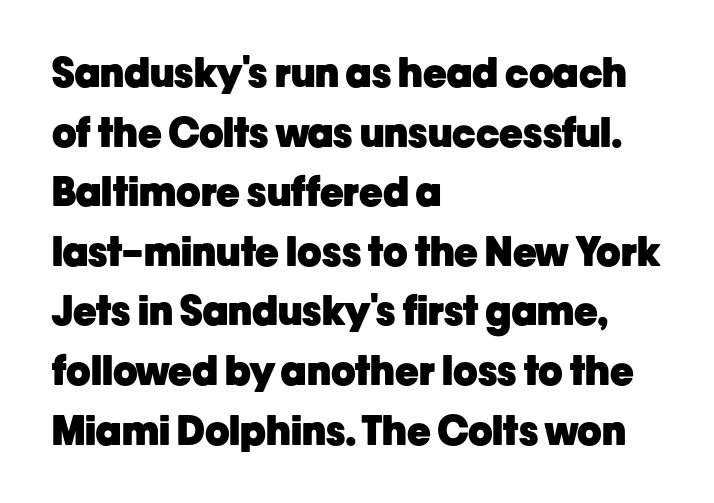
Q: Is the text bold? A: Yes.
Q: Is the text italic (slanted)? A: No, it is upright.
Q: Is the typeface a serif or a sans-serif typeface? A: Sans-serif.
Q: Is the text underlined? A: No.
Q: How is the paragraph aligned? A: Left-aligned.
Q: Is the spacing between letters normal or unusually wide? A: Normal.
Q: Is the spacing between lines tight, normal or loose? A: Normal.
Q: Width (condensed, normal, or wide)? A: Normal.
Q: Stroke contrast? A: Low.
Q: x-height? A: Medium.
Q: Monospaced? A: No.
